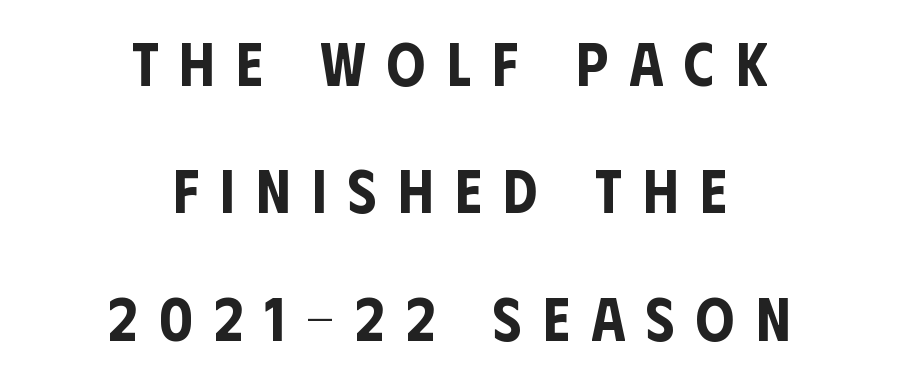
Q: Is the text italic (slanted)? A: No, it is upright.
Q: Is the typeface a serif or a sans-serif typeface? A: Sans-serif.
Q: Is the text underlined? A: No.
Q: How is the paragraph aligned? A: Centered.
Q: Is the spacing between letters normal or unusually wide? A: Unusually wide.
Q: Is the spacing between lines tight, normal or loose? A: Loose.
Q: Width (condensed, normal, or wide)? A: Condensed.
Q: Stroke contrast? A: Low.
Q: x-height? A: Large.
Q: Monospaced? A: No.
